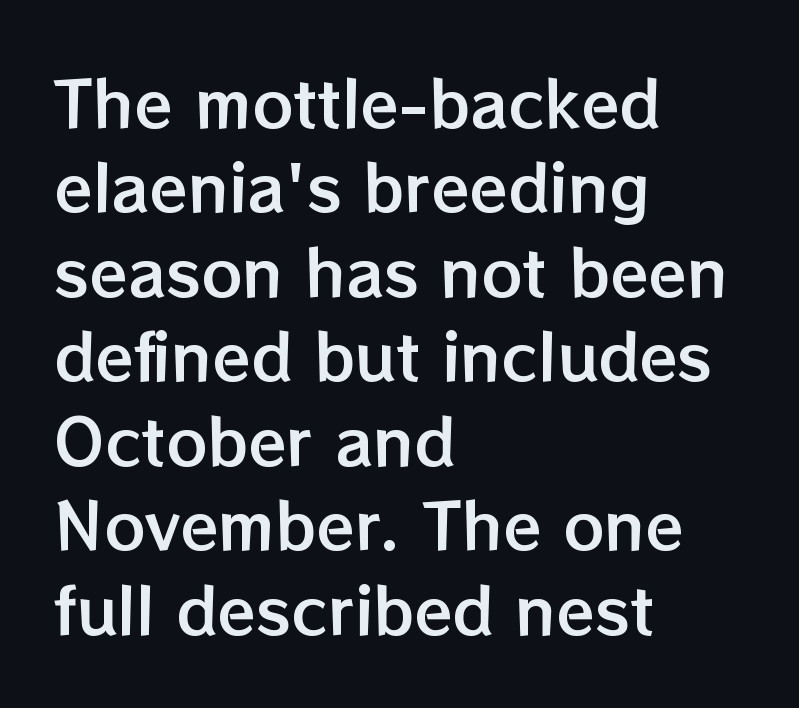
Any mark beneath the type? The region is blank. This sample uses plain, unmodified letter spacing. The line-height multiplier appears to be the usual default. Typeset ragged right — the left edge is the straight one. You could not count columns in this text — the font is proportionally spaced. Style check: upright.
